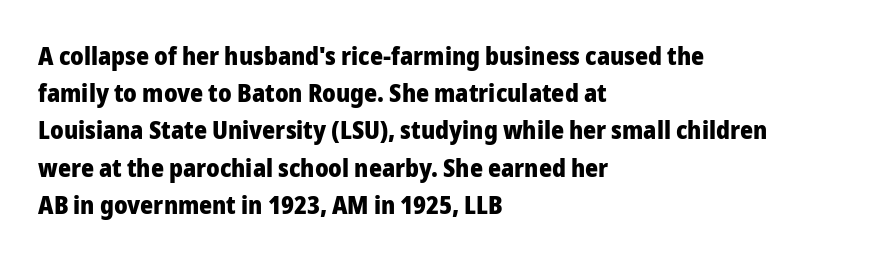
Italic: no, the glyphs are upright roman. Weight: bold. A typesetter would call this zero additional tracking. Does the copy run flush right? No — it runs flush left. In terms of leading, this rendering sits right in the middle. Quick note: underline off.
